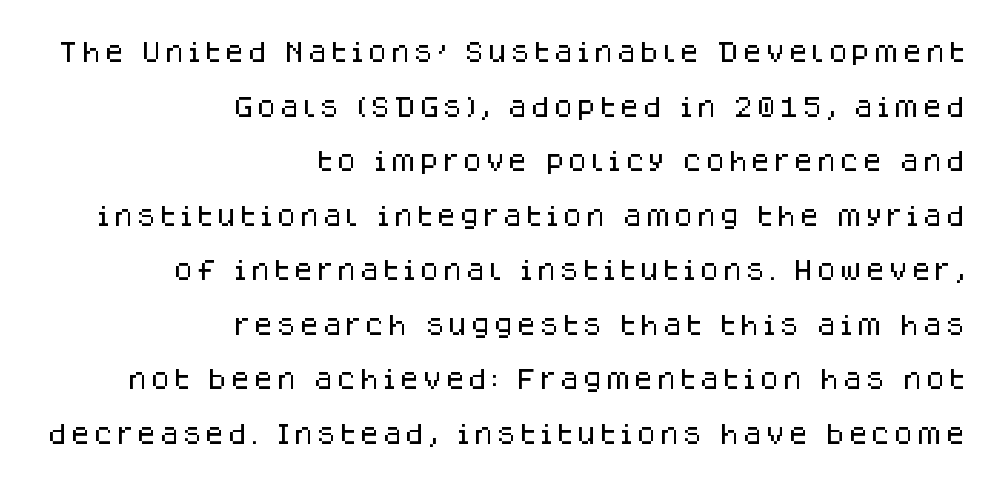
Q: Is the text italic (slanted)? A: No, it is upright.
Q: Is the text underlined? A: No.
Q: How is the paragraph aligned? A: Right-aligned.
Q: Is the spacing between lines tight, normal or loose? A: Loose.
